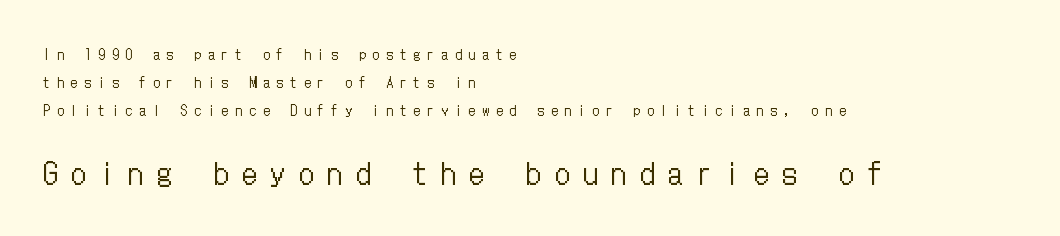
The image shows 29 px regular-weight, condensed type, upright; set left-aligned, loose line spacing (1.99x), unusually wide letter spacing (+0.48 em), not underlined; the second (bottom) block is 2.07x larger; low stroke contrast and a medium x-height.
